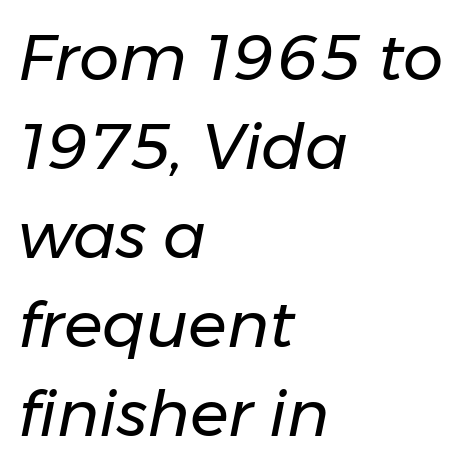
Q: Is the text bold? A: No.
Q: Is the text italic (slanted)? A: Yes, it leans right by about 11 degrees.
Q: Is the text underlined? A: No.
Q: How is the paragraph aligned? A: Left-aligned.
Q: Is the spacing between letters normal or unusually wide? A: Normal.
Q: Is the spacing between lines tight, normal or loose? A: Normal.
Q: Width (condensed, normal, or wide)? A: Normal.
Q: Stroke contrast? A: Low.
Q: x-height? A: Medium.
Q: Monospaced? A: No.
